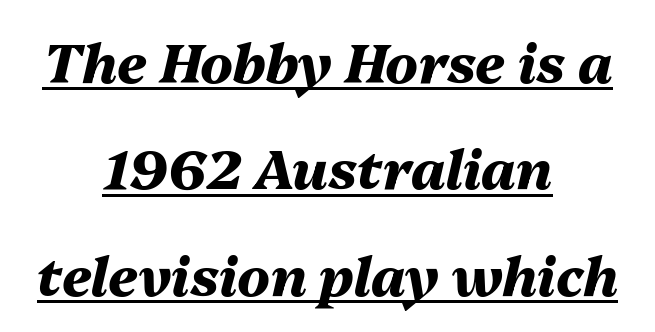
The font's italic variant was chosen for this text. Each glyph is drawn with heavy, bold strokes. Look at the tracking — it's just the regular setting, nothing added. Proportional: the letters do not fall into vertical columns. Leftover space on each line is divided equally before and after the words. Each new line begins a long way beneath the previous one.
